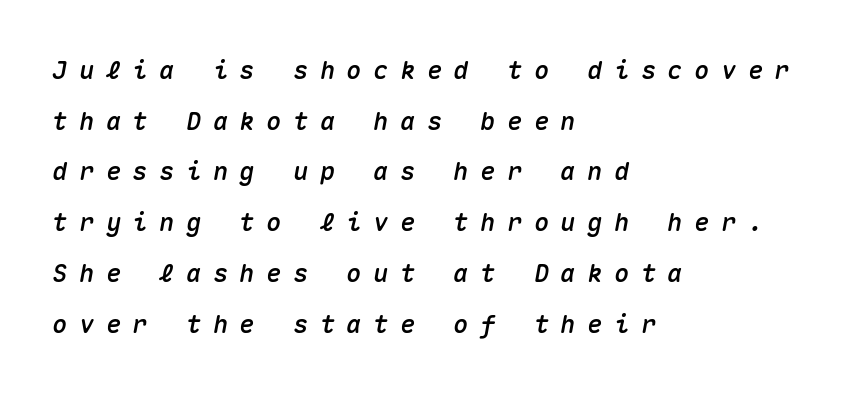
The image shows 25 px text type, italic (leaning right); set left-aligned, loose line spacing (2.03x), unusually wide letter spacing (+0.47 em), not underlined.
